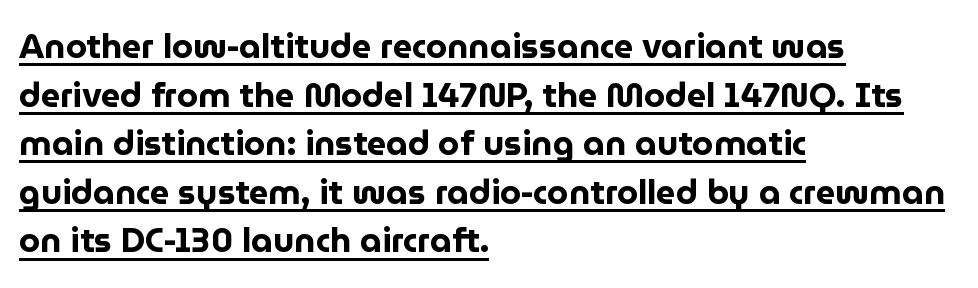
The image shows 34 px bold sans-serif type, upright; set left-aligned, normal line spacing (1.43x), normal letter spacing, underlined; low stroke contrast and a medium x-height.
